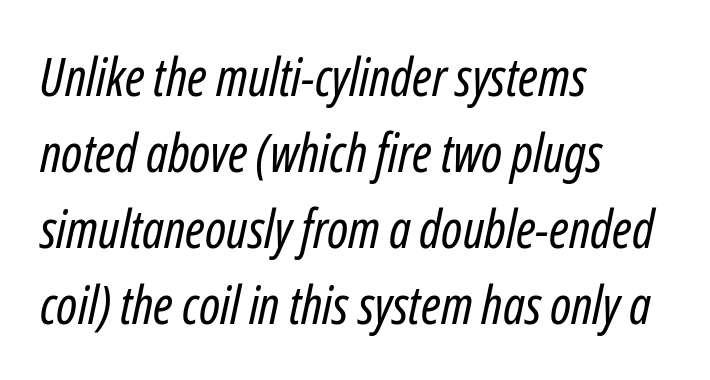
{"italic": "yes", "lean": "right", "slant_degrees": 12, "bold": "no", "weight": "regular", "width": "condensed", "stroke_contrast": "low", "x_height": "medium", "monospaced": "no", "underline": "no", "align": "left", "line_spacing": "normal", "line_spacing_ratio": 1.46, "letter_spacing": "normal", "letter_spacing_em": 0.0, "glyph_px": 52}
